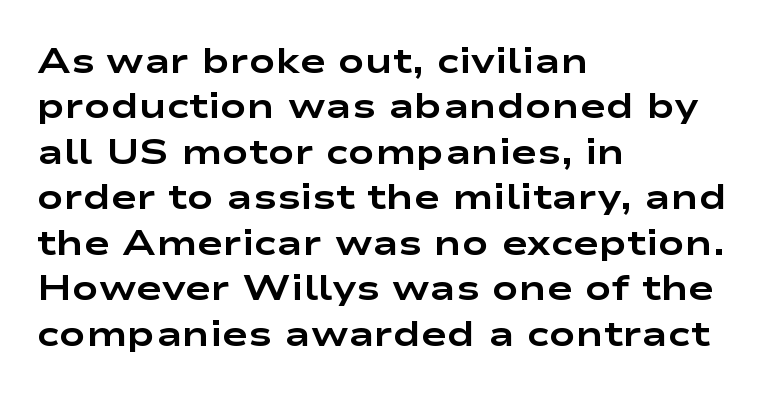
Is this a sans? Yes — the strokes have no serifs. Typographic density is high because the face is bold. Caption: multi-line text, flush left, ragged right. Plain, unruled lines of type. Letter spacing: default.
